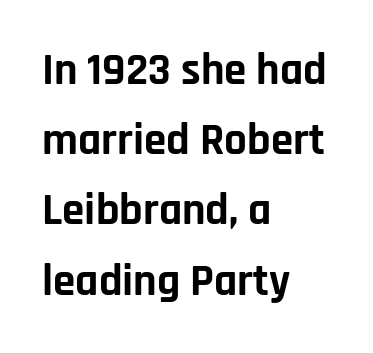
Q: Is the text bold? A: Yes.
Q: Is the text italic (slanted)? A: No, it is upright.
Q: Is the typeface a serif or a sans-serif typeface? A: Sans-serif.
Q: Is the text underlined? A: No.
Q: How is the paragraph aligned? A: Left-aligned.
Q: Is the spacing between letters normal or unusually wide? A: Normal.
Q: Is the spacing between lines tight, normal or loose? A: Normal.
Q: Width (condensed, normal, or wide)? A: Normal.
Q: Stroke contrast? A: Low.
Q: x-height? A: Large.
Q: Monospaced? A: No.
